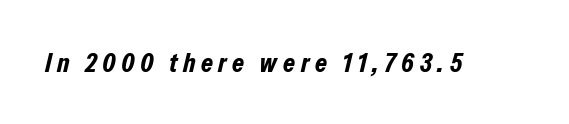
The sample has been set heavy, in full bold. The passage shown leans; its letterforms are oblique. The tracking jumps out immediately: characters are airy and widely separated. Type without underlining.
